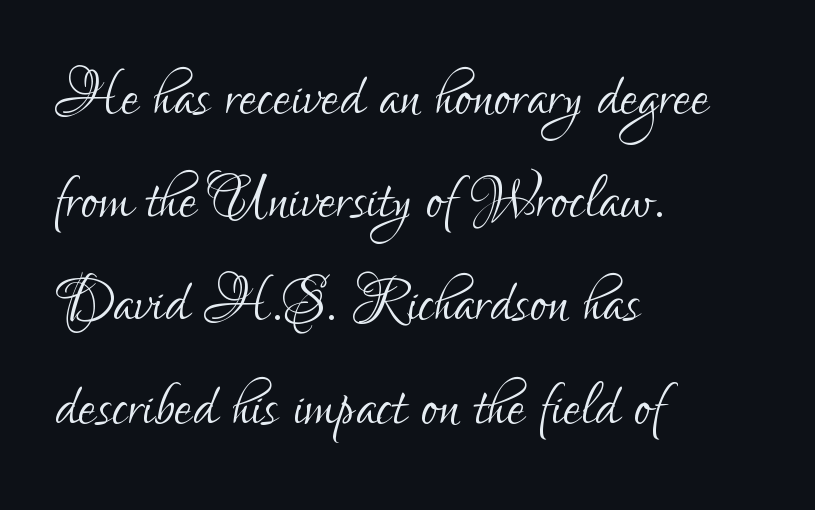
{"serif": "no", "bold": "no", "weight": "light", "width": "condensed", "stroke_contrast": "low", "x_height": "small", "monospaced": "no", "underline": "no", "align": "left", "line_spacing": "normal", "line_spacing_ratio": 1.29, "letter_spacing": "normal", "letter_spacing_em": 0.0, "glyph_px": 80}
